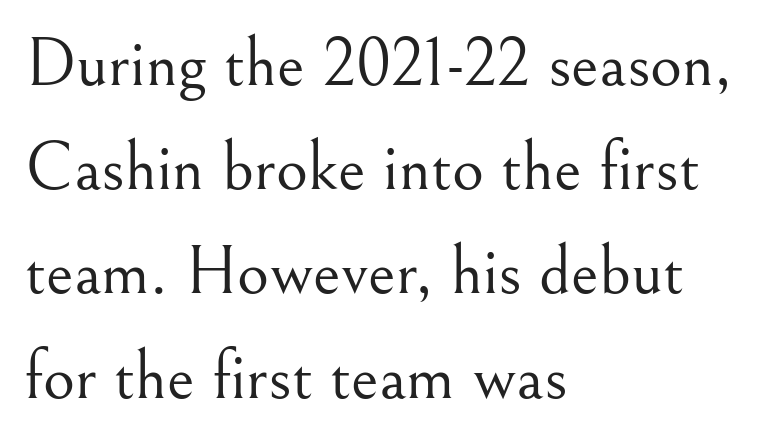
The axis of the letterforms is exactly vertical. Does the leading feel generous? No, just average. The lines are quadded left. Is this a fixed-width face? No — the glyphs have proportional, varying widths. Honestly, there is no underline to notice here at all.
